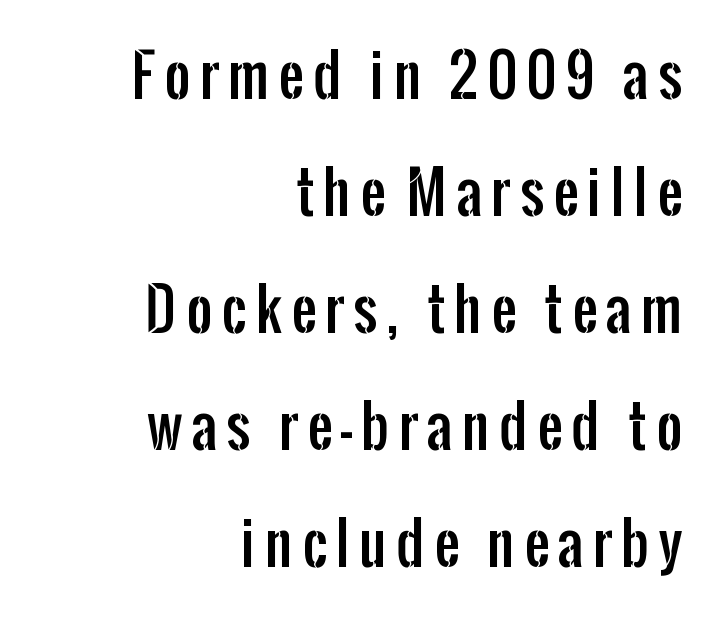
{"serif": "no", "italic": "no", "width": "condensed", "stroke_contrast": "low", "x_height": "medium", "monospaced": "no", "underline": "no", "align": "right", "line_spacing": "loose", "line_spacing_ratio": 2.09, "glyph_px": 56}
